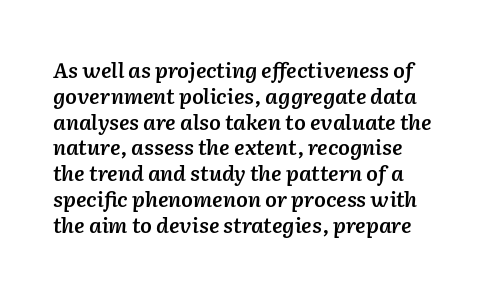
The image shows 21 px text type, italic (leaning right); set line spacing 1.23x, normal letter spacing, not underlined.
